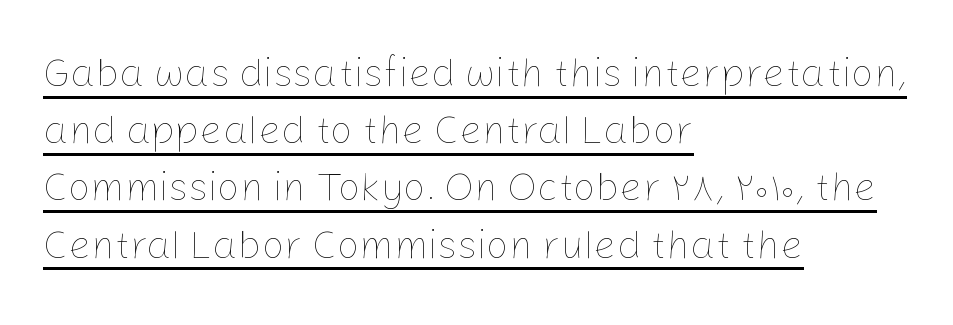
Q: Is the text bold? A: No.
Q: Is the text italic (slanted)? A: No, it is upright.
Q: Is the text underlined? A: Yes.
Q: How is the paragraph aligned? A: Left-aligned.
Q: Is the spacing between letters normal or unusually wide? A: Normal.
Q: Is the spacing between lines tight, normal or loose? A: Normal.
Q: Width (condensed, normal, or wide)? A: Normal.
Q: Stroke contrast? A: Low.
Q: x-height? A: Medium.
Q: Monospaced? A: No.
